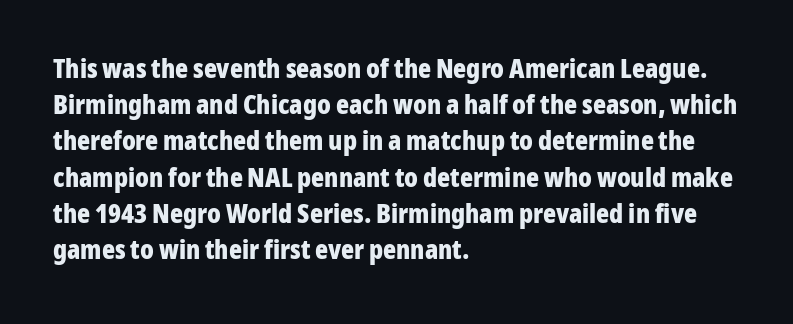
{"italic": "no", "bold": "yes", "underline": "no", "align": "left", "line_spacing": "normal", "line_spacing_ratio": 1.34, "letter_spacing": "normal", "letter_spacing_em": 0.0, "glyph_px": 27}
